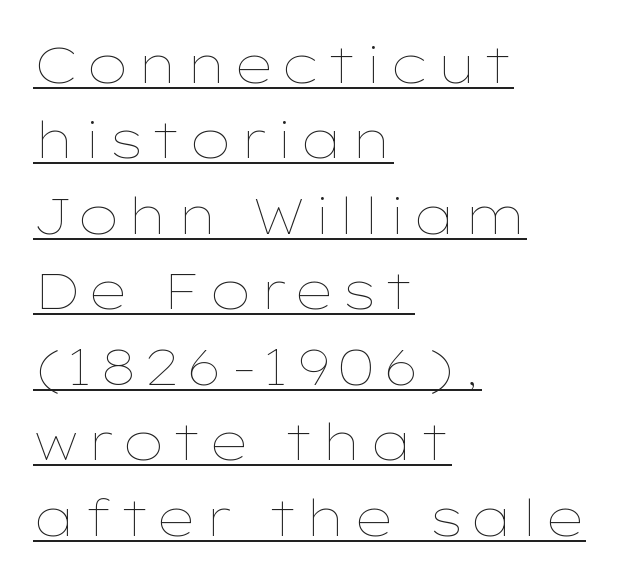
The string is rendered with underlining switched on. The face used here is proportionally spaced, like ordinary book or web type. Italic? Not at all — the glyphs are vertical. Leading matches the norm, producing a regular column. Layout note: lines flush left. Is this a heavy cut? Hardly; it is regular or lighter.
